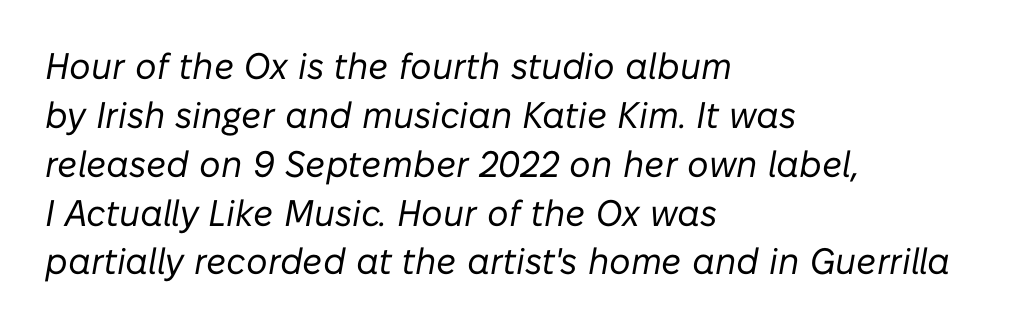
{"italic": "yes", "lean": "right", "slant_degrees": 10, "bold": "no", "weight": "regular", "width": "normal", "stroke_contrast": "low", "x_height": "medium", "monospaced": "no", "underline": "no", "align": "left", "line_spacing": "normal", "line_spacing_ratio": 1.32, "letter_spacing": "normal", "letter_spacing_em": 0.0, "glyph_px": 37}
